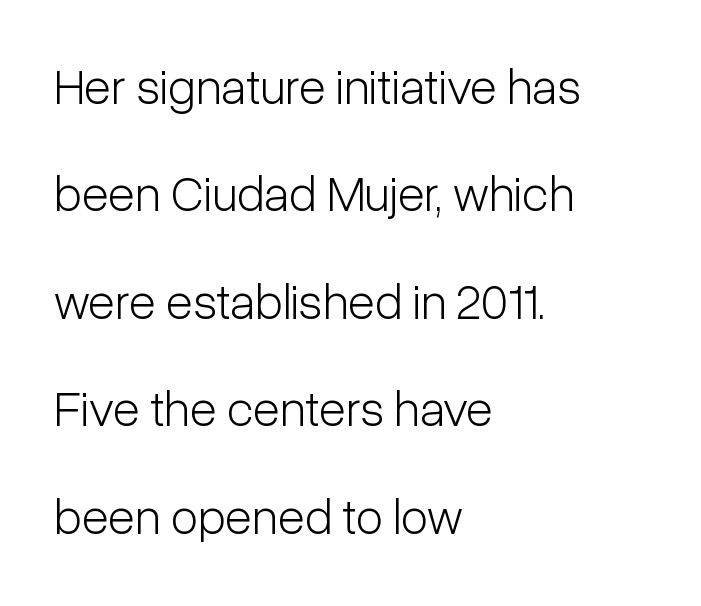
The image shows 50 px light, condensed sans-serif type, upright; set left-aligned, loose line spacing (2.15x), normal letter spacing, not underlined; low stroke contrast and a medium x-height.
